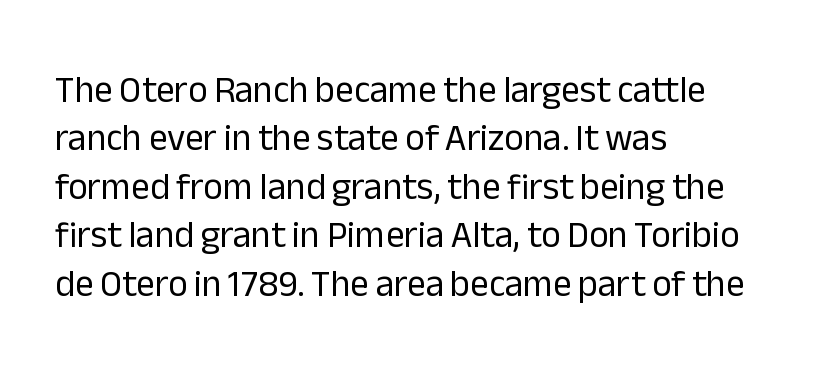
Q: Is the text bold? A: No.
Q: Is the text italic (slanted)? A: No, it is upright.
Q: Is the typeface a serif or a sans-serif typeface? A: Sans-serif.
Q: Is the text underlined? A: No.
Q: How is the paragraph aligned? A: Left-aligned.
Q: Is the spacing between letters normal or unusually wide? A: Normal.
Q: Is the spacing between lines tight, normal or loose? A: Normal.
Q: Width (condensed, normal, or wide)? A: Normal.
Q: Stroke contrast? A: Low.
Q: x-height? A: Medium.
Q: Monospaced? A: No.
